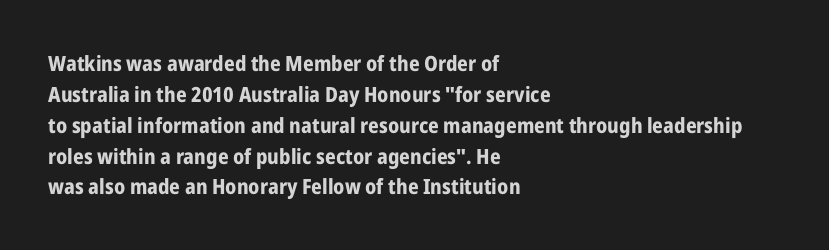
Posture: vertical. A classic flush-left, rag-right setting is used for this passage. Horizontal bands of white between lines are of average thickness. Each word holds together tightly as a unit, with standard inter-letter gaps. The font is running at its bold setting.
